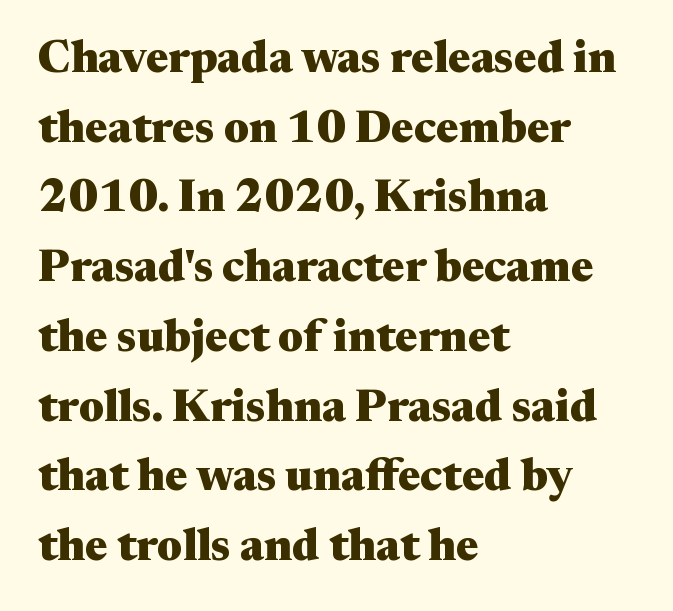
If you measured baseline to baseline, you'd find a middling distance. Type without underlining. Compared with typical body copy, the letter spacing here is the same. This rendering employs a face with finishing strokes, i.e., a serif. These lines carry a lot of weight — the face is fully bold. The rendering uses natural spacing where letterforms have individual widths.
